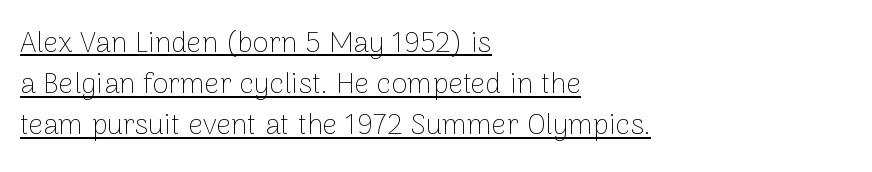
The image shows 29 px thin sans-serif type, upright; set left-aligned, normal line spacing (1.42x), normal letter spacing, underlined; low stroke contrast and a medium x-height.
